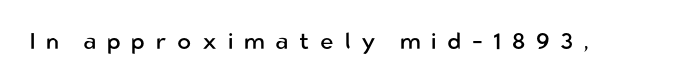
A typesetter would mark this as roman, not italic. The horizontal fit of the characters is loose and conspicuously gappy. On a weight scale, this lands at 450 or below. The words here are not underlined.
